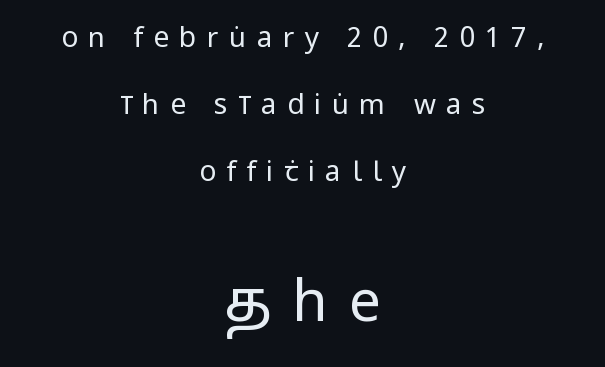
Q: Is the text bold? A: No.
Q: Is the text italic (slanted)? A: No, it is upright.
Q: Is the typeface a serif or a sans-serif typeface? A: Sans-serif.
Q: Is the text underlined? A: No.
Q: How is the paragraph aligned? A: Centered.
Q: Is the spacing between letters normal or unusually wide? A: Unusually wide.
Q: Is the spacing between lines tight, normal or loose? A: Loose.
Q: Which block of text is set in a larger size, the first (top) or the second (bottom)? A: The second (bottom) one.
Q: Width (condensed, normal, or wide)? A: Condensed.
Q: Stroke contrast? A: Low.
Q: x-height? A: Large.
Q: Monospaced? A: No.
